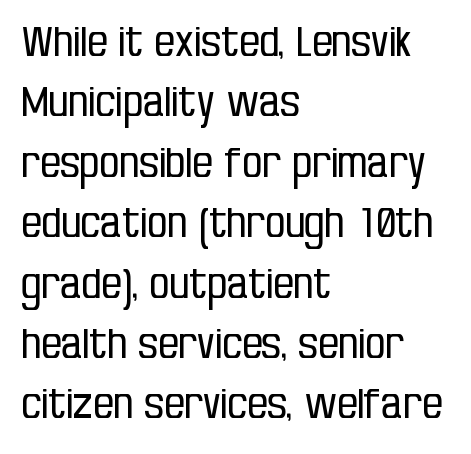
The image shows 40 px regular-weight, condensed sans-serif type, upright; set left-aligned, normal line spacing (1.51x), normal letter spacing, not underlined; low stroke contrast and a large x-height.
